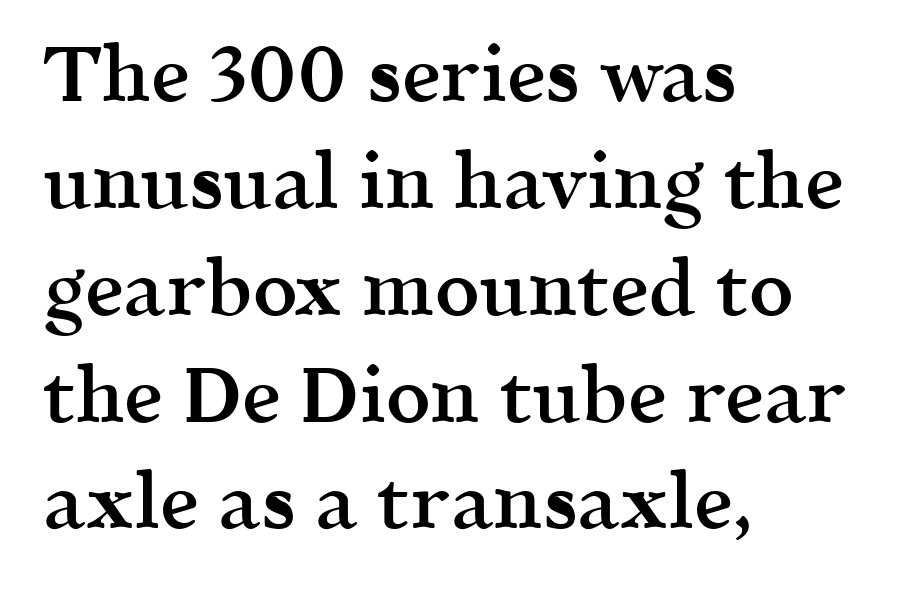
Q: Is the text bold? A: Semi-bold.
Q: Is the text italic (slanted)? A: No, it is upright.
Q: Is the typeface a serif or a sans-serif typeface? A: Serif.
Q: Is the text underlined? A: No.
Q: How is the paragraph aligned? A: Left-aligned.
Q: Is the spacing between letters normal or unusually wide? A: Normal.
Q: Is the spacing between lines tight, normal or loose? A: Normal.
Q: Width (condensed, normal, or wide)? A: Normal.
Q: x-height? A: Medium.
Q: Monospaced? A: No.
